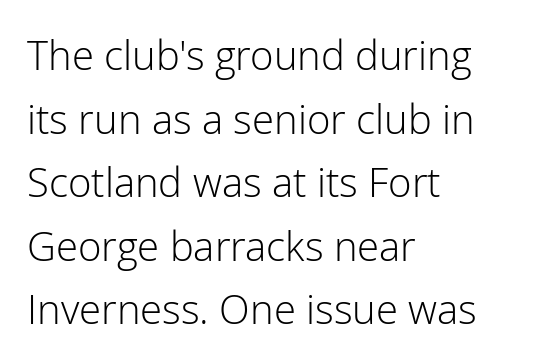
Q: Is the text bold? A: No.
Q: Is the text italic (slanted)? A: No, it is upright.
Q: Is the typeface a serif or a sans-serif typeface? A: Sans-serif.
Q: Is the text underlined? A: No.
Q: How is the paragraph aligned? A: Left-aligned.
Q: Is the spacing between letters normal or unusually wide? A: Normal.
Q: Is the spacing between lines tight, normal or loose? A: Normal.
Q: Width (condensed, normal, or wide)? A: Normal.
Q: Stroke contrast? A: Low.
Q: x-height? A: Medium.
Q: Monospaced? A: No.
